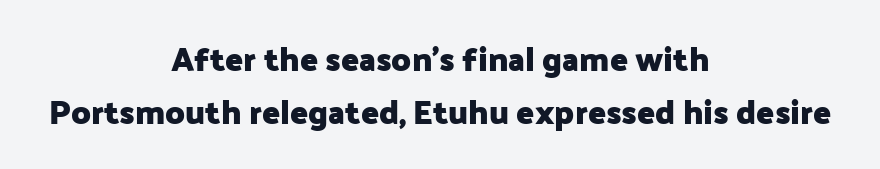
{"serif": "no", "italic": "no", "bold": "yes", "weight": "heavy", "width": "normal", "stroke_contrast": "low", "x_height": "medium", "monospaced": "no", "underline": "no", "align": "center", "line_spacing": "normal", "line_spacing_ratio": 1.61, "letter_spacing": "normal", "letter_spacing_em": 0.0, "glyph_px": 33}
